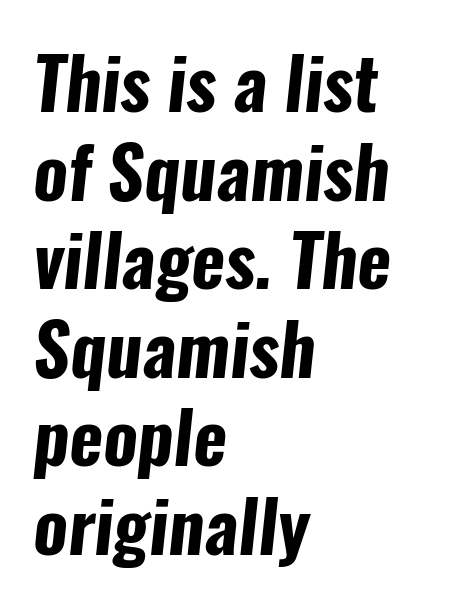
{"serif": "no", "bold": "yes", "weight": "bold", "width": "condensed", "stroke_contrast": "low", "x_height": "medium", "monospaced": "no", "underline": "no", "align": "left", "line_spacing_ratio": 1.23, "letter_spacing": "normal", "letter_spacing_em": 0.0, "glyph_px": 72}
